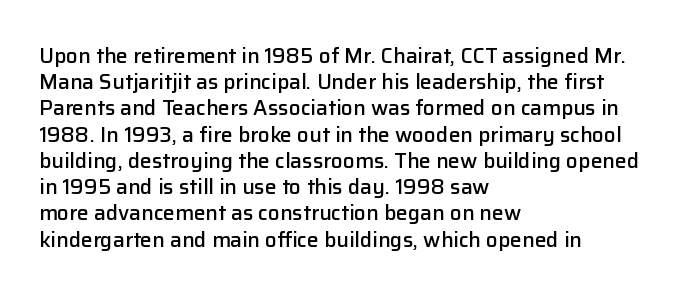
{"italic": "no", "bold": "semi", "underline": "no", "align": "left", "line_spacing": "normal", "line_spacing_ratio": 1.25, "letter_spacing": "normal", "letter_spacing_em": 0.0, "glyph_px": 21}
